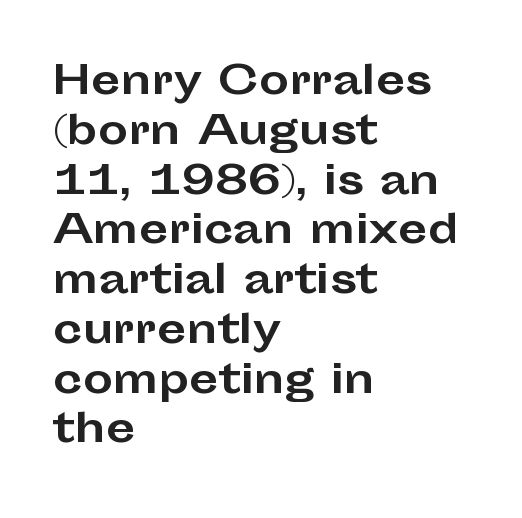
The image shows 38 px bold, wide sans-serif type, upright; set left-aligned, normal line spacing (1.31x), normal letter spacing, not underlined; low stroke contrast and a medium x-height.
